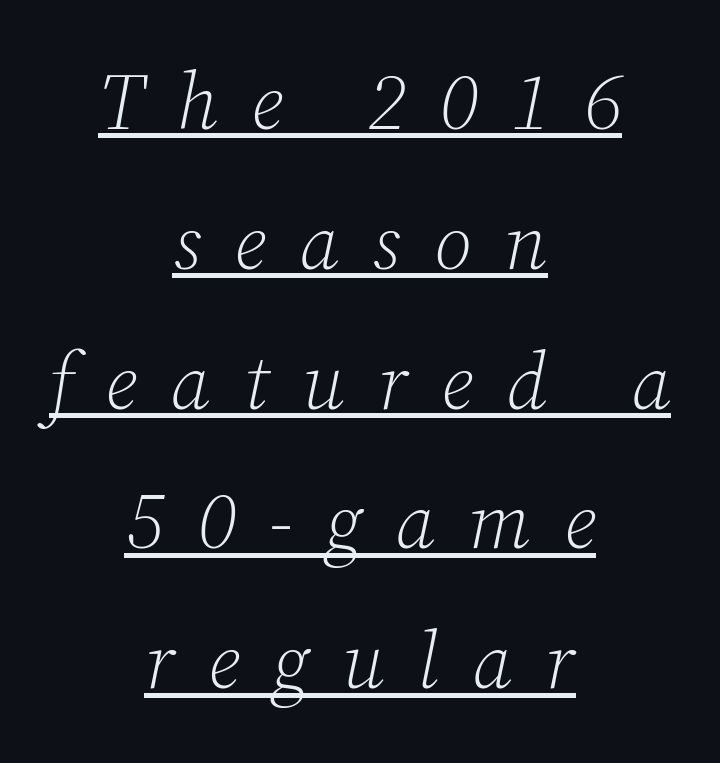
The image shows 79 px light serif type, italic (leaning right); set centered, line spacing 1.77x, unusually wide letter spacing (+0.42 em), underlined; low stroke contrast and a medium x-height.
